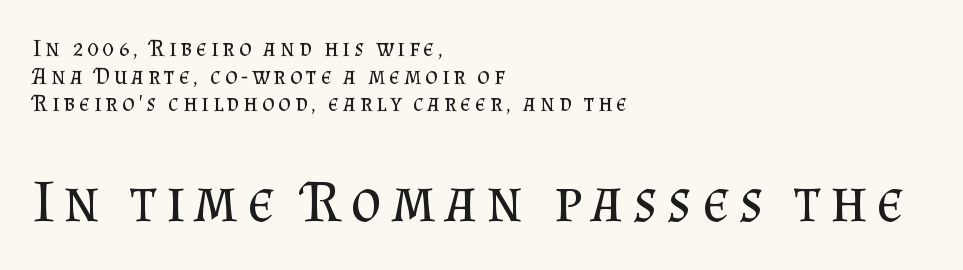
{"serif": "yes", "italic": "no", "bold": "no", "weight": "regular", "width": "normal", "stroke_contrast": "medium", "x_height": "small", "monospaced": "no", "underline": "no", "align": "left", "line_spacing": "tight", "line_spacing_ratio": 1.15, "larger_block": "second", "size_ratio": 2.5, "glyph_px": 60}
